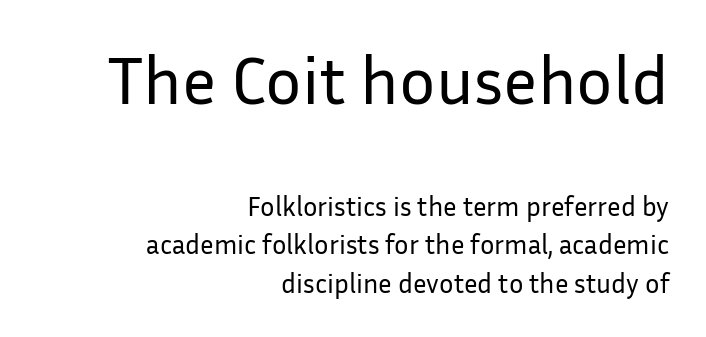
Q: Is the text bold? A: No.
Q: Is the text italic (slanted)? A: No, it is upright.
Q: Is the typeface a serif or a sans-serif typeface? A: Sans-serif.
Q: Is the text underlined? A: No.
Q: How is the paragraph aligned? A: Right-aligned.
Q: Is the spacing between letters normal or unusually wide? A: Normal.
Q: Is the spacing between lines tight, normal or loose? A: Normal.
Q: Which block of text is set in a larger size, the first (top) or the second (bottom)? A: The first (top) one.
Q: Width (condensed, normal, or wide)? A: Normal.
Q: Stroke contrast? A: Low.
Q: x-height? A: Medium.
Q: Monospaced? A: No.
